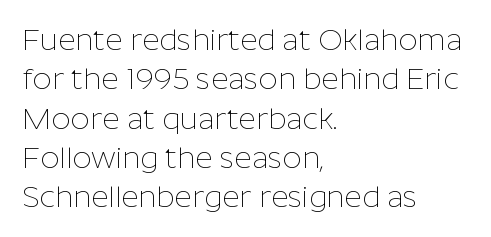
Does extra space separate the letters? No, they use regular spacing. Beneath every word, the page is bare. Nope, not italic — everything's standing straight. Note the varied advance widths — an 'i' is clearly narrower than an 'm'. Caption: face not bold, strokes unweighted. The space between consecutive lines is moderate.
